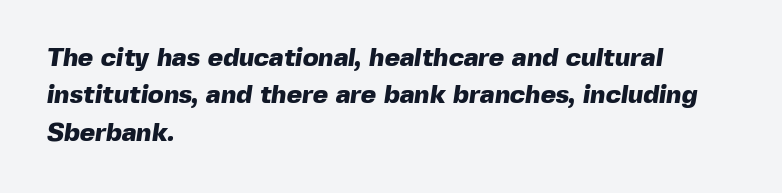
The image shows 26 px bold type; set left-aligned, normal line spacing (1.44x), normal letter spacing, not underlined.
